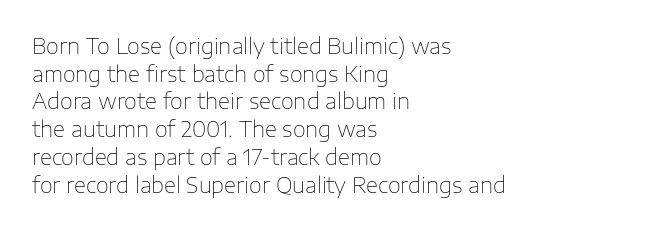
Q: Is the text bold? A: No.
Q: Is the text italic (slanted)? A: No, it is upright.
Q: Is the text underlined? A: No.
Q: How is the paragraph aligned? A: Left-aligned.
Q: Is the spacing between letters normal or unusually wide? A: Normal.
Q: Is the spacing between lines tight, normal or loose? A: Normal.
